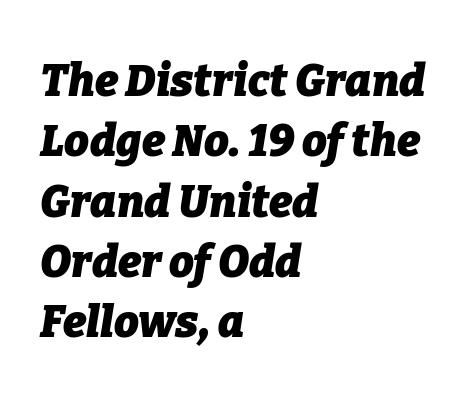
Summary of weight: heavy, a full bold. You could not count columns in this text — the font is proportionally spaced. One-word summary of the alignment: left. Rendered with sloped, italic letterforms. These lines keep a tight, regular rhythm from letter to letter.
